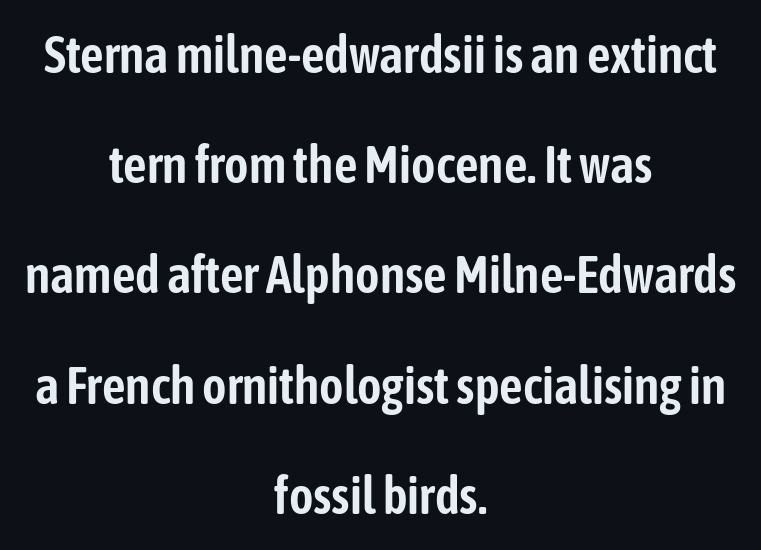
Q: Is the text italic (slanted)? A: No, it is upright.
Q: Is the typeface a serif or a sans-serif typeface? A: Sans-serif.
Q: Is the text underlined? A: No.
Q: How is the paragraph aligned? A: Centered.
Q: Is the spacing between letters normal or unusually wide? A: Normal.
Q: Is the spacing between lines tight, normal or loose? A: Loose.
Q: Width (condensed, normal, or wide)? A: Condensed.
Q: Stroke contrast? A: Low.
Q: x-height? A: Medium.
Q: Monospaced? A: No.
